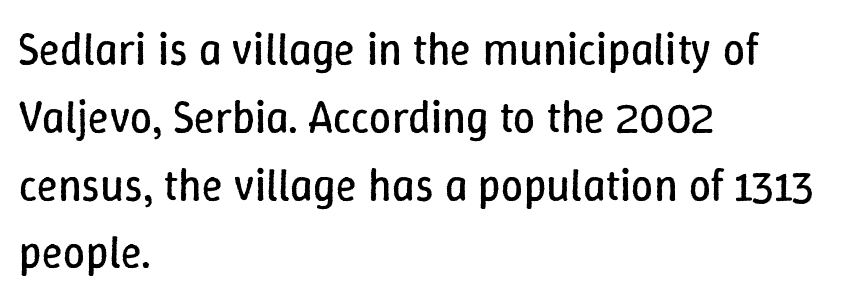
Q: Is the text bold? A: No.
Q: Is the text italic (slanted)? A: No, it is upright.
Q: Is the text underlined? A: No.
Q: How is the paragraph aligned? A: Left-aligned.
Q: Is the spacing between letters normal or unusually wide? A: Normal.
Q: Is the spacing between lines tight, normal or loose? A: Normal.
Q: Width (condensed, normal, or wide)? A: Normal.
Q: Stroke contrast? A: Low.
Q: x-height? A: Medium.
Q: Monospaced? A: No.
